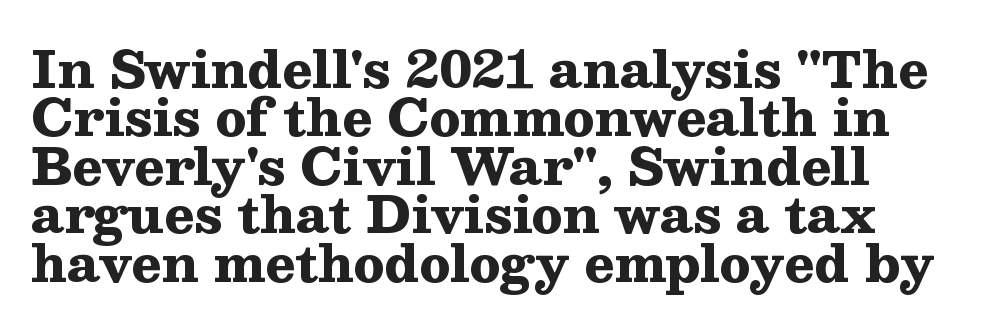
Regarding serifs, this sample has them. Designer's note — italics off, roman on. Tracking here is standard; glyphs follow each other at the usual distance. Underline: absent. Is there much room between lines? No — they nearly touch.
